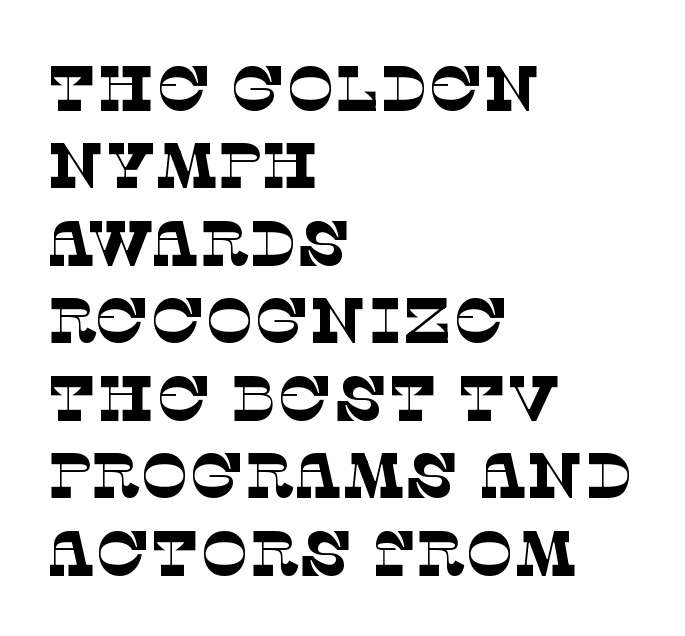
Q: Is the text bold? A: No.
Q: Is the typeface a serif or a sans-serif typeface? A: Serif.
Q: Is the text underlined? A: No.
Q: How is the paragraph aligned? A: Left-aligned.
Q: Is the spacing between letters normal or unusually wide? A: Normal.
Q: Width (condensed, normal, or wide)? A: Normal.
Q: Stroke contrast? A: Low.
Q: x-height? A: Large.
Q: Monospaced? A: No.
